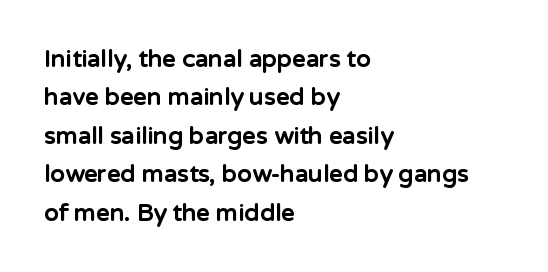
Check the space under the baseline: it is left empty. A classic flush-left, rag-right setting is used for this passage. These lines sit exactly where default settings would place them. Students, note that the glyphs here touch the page at normal intervals. The type sits square on the baseline with zero lean.
